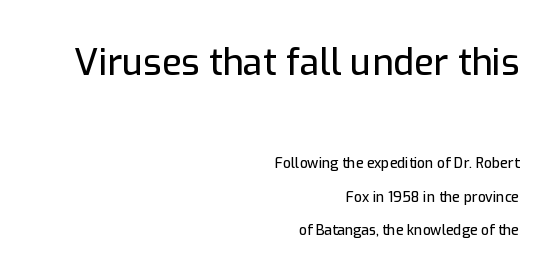
Q: Is the text italic (slanted)? A: No, it is upright.
Q: Is the typeface a serif or a sans-serif typeface? A: Sans-serif.
Q: Is the text underlined? A: No.
Q: How is the paragraph aligned? A: Right-aligned.
Q: Is the spacing between letters normal or unusually wide? A: Normal.
Q: Is the spacing between lines tight, normal or loose? A: Loose.
Q: Which block of text is set in a larger size, the first (top) or the second (bottom)? A: The first (top) one.
Q: Width (condensed, normal, or wide)? A: Normal.
Q: Stroke contrast? A: Low.
Q: x-height? A: Medium.
Q: Monospaced? A: No.
